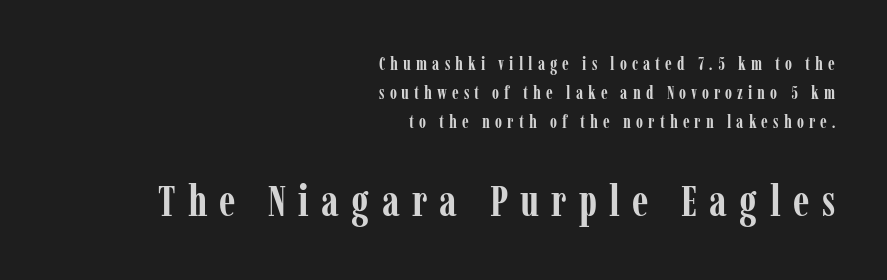
The image shows 44 px semibold, condensed serif type, upright; set right-aligned, normal line spacing (1.61x), unusually wide letter spacing (+0.28 em), not underlined; the second (bottom) block is 2.44x larger; low stroke contrast and a medium x-height.
